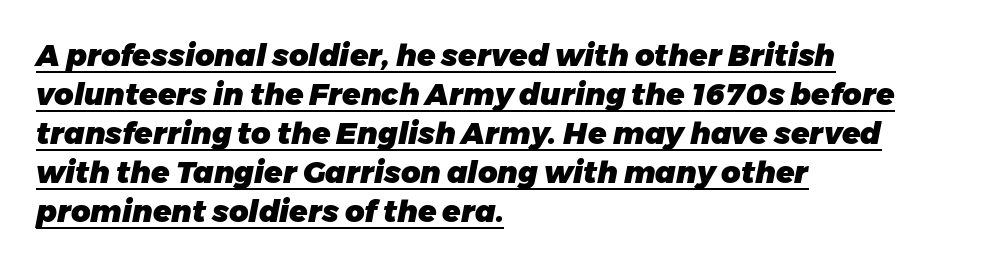
Chunky letters — that's bold for sure. Think of a printed novel: that variable character pitch is what you see here. An italicized treatment has been applied to the whole sample. Underlined type. Glyph-to-glyph distance matches everyday printed text. Leading: standard.
